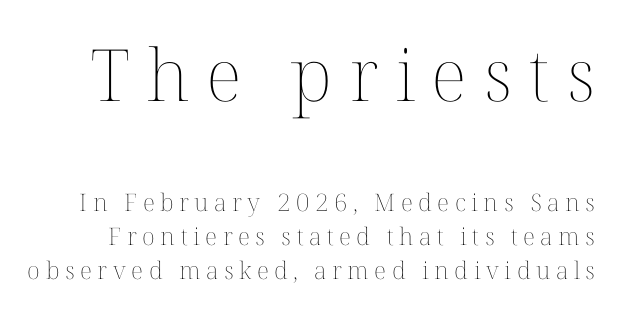
The passage shown is not bold in any degree. Varying glyph widths throughout — classic text-font behaviour. Characters remain perfectly vertical along every line. Character size in the leading block exceeds that of the trailing block. Look at the tracking — it's clearly loosened, letters drifting apart. Compared with typical paragraphs, the rows here are spaced about the same.
